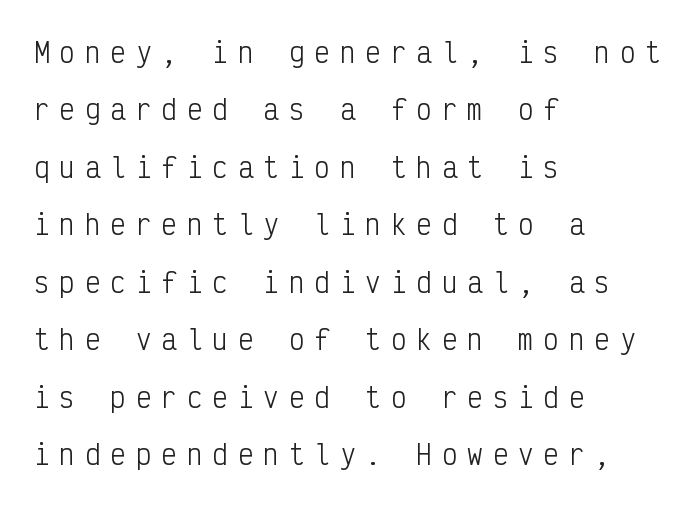
The lettering stays uniformly vertical, giving the passage a roman look. Bare-footed words on every line. Compared with typical body copy, the letter spacing here is much looser. You could fit nearly another row in the gap between these rows.
